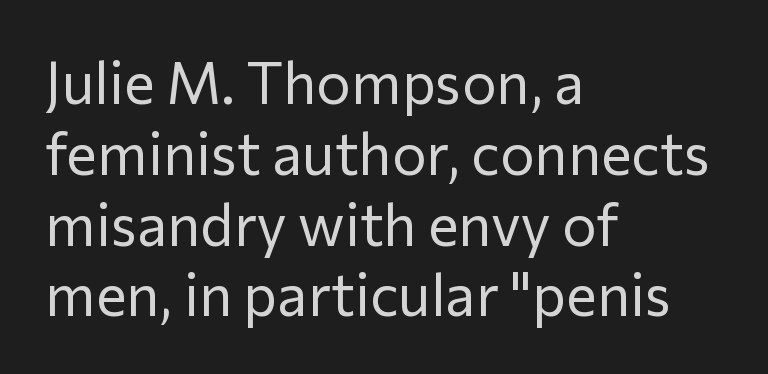
Q: Is the text bold? A: No.
Q: Is the text italic (slanted)? A: No, it is upright.
Q: Is the typeface a serif or a sans-serif typeface? A: Sans-serif.
Q: Is the text underlined? A: No.
Q: How is the paragraph aligned? A: Left-aligned.
Q: Is the spacing between letters normal or unusually wide? A: Normal.
Q: Width (condensed, normal, or wide)? A: Normal.
Q: Stroke contrast? A: Low.
Q: x-height? A: Medium.
Q: Monospaced? A: No.
